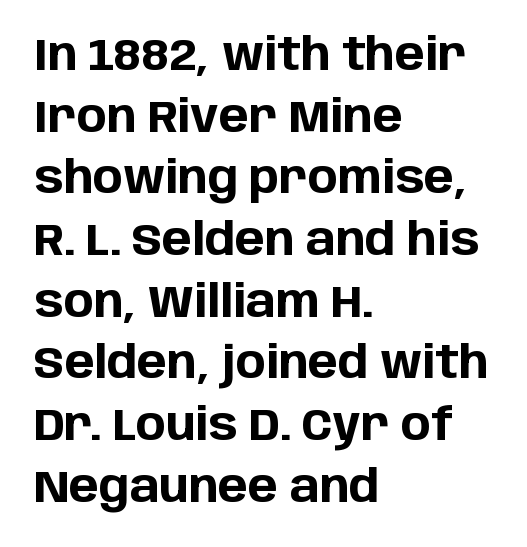
The image shows 45 px bold sans-serif type, upright; set left-aligned, normal line spacing (1.37x), normal letter spacing, not underlined; low stroke contrast and a large x-height.
